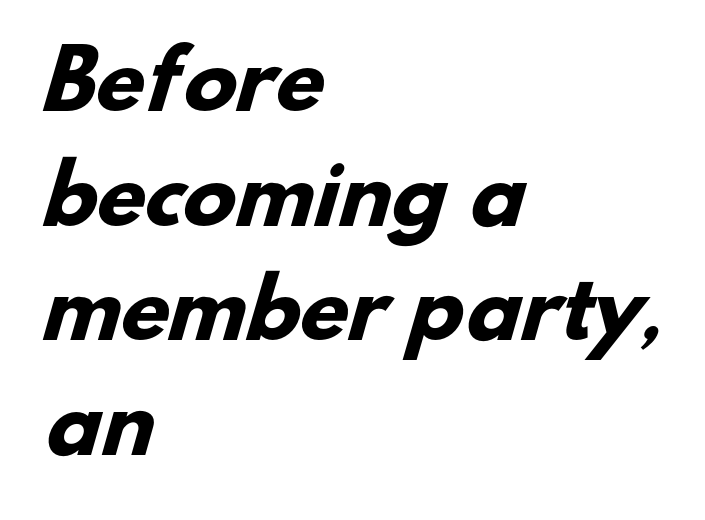
Q: Is the text bold? A: Yes.
Q: Is the typeface a serif or a sans-serif typeface? A: Sans-serif.
Q: Is the text underlined? A: No.
Q: How is the paragraph aligned? A: Left-aligned.
Q: Is the spacing between letters normal or unusually wide? A: Normal.
Q: Is the spacing between lines tight, normal or loose? A: Normal.
Q: Width (condensed, normal, or wide)? A: Normal.
Q: Stroke contrast? A: Low.
Q: x-height? A: Small.
Q: Monospaced? A: No.
